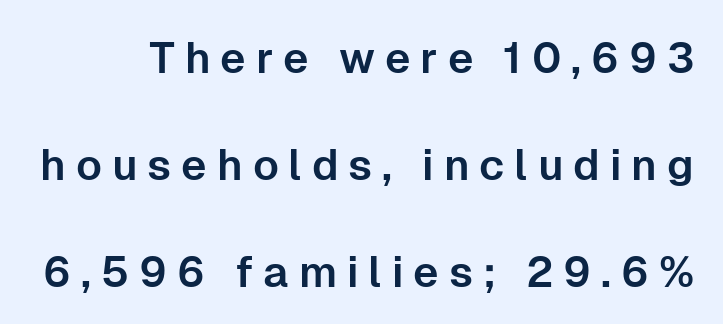
{"serif": "no", "italic": "no", "width": "normal", "stroke_contrast": "low", "x_height": "medium", "monospaced": "no", "underline": "no", "line_spacing": "loose", "line_spacing_ratio": 2.49, "letter_spacing": "wide", "letter_spacing_em": 0.23, "glyph_px": 43}
